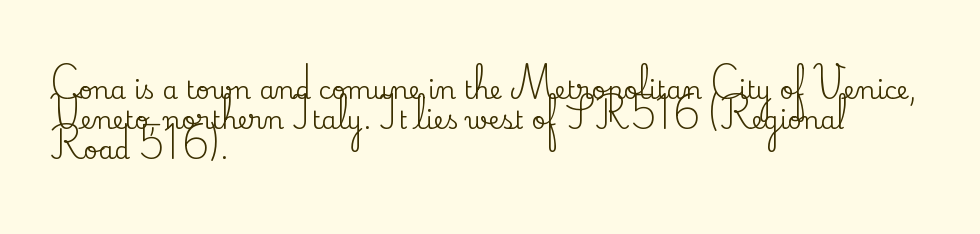
Q: Is the text italic (slanted)? A: No, it is upright.
Q: Is the text underlined? A: No.
Q: How is the paragraph aligned? A: Left-aligned.
Q: Is the spacing between letters normal or unusually wide? A: Normal.
